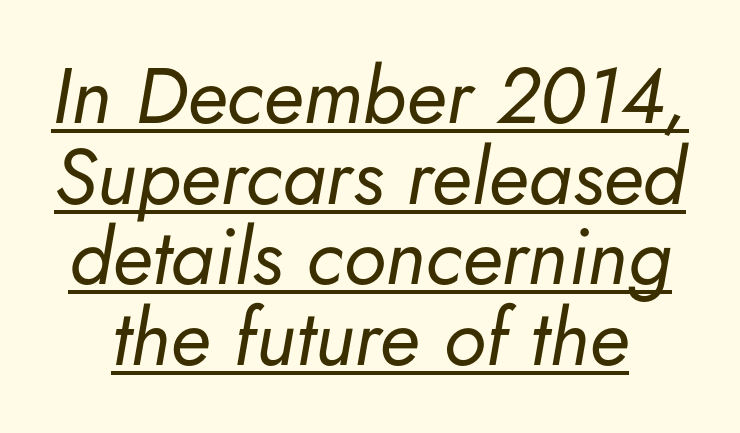
The space between consecutive lines is stingy. Spacing verdict: proportional, widths tailored to each character. Compared with typical body copy, the letter spacing here is the same. It's the slanting kind of type.
